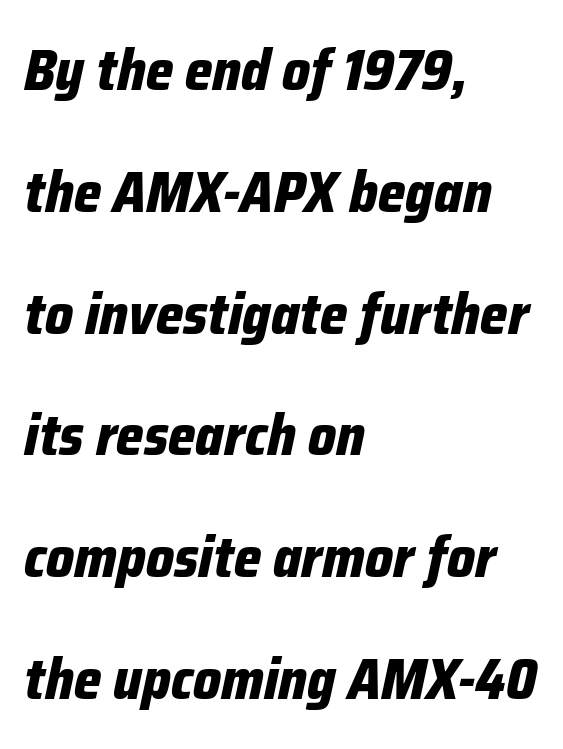
{"italic": "yes", "lean": "right", "slant_degrees": 12, "bold": "yes", "weight": "bold", "width": "condensed", "stroke_contrast": "low", "x_height": "medium", "monospaced": "no", "underline": "no", "align": "left", "line_spacing": "loose", "line_spacing_ratio": 2.1, "letter_spacing": "normal", "letter_spacing_em": 0.0, "glyph_px": 58}
